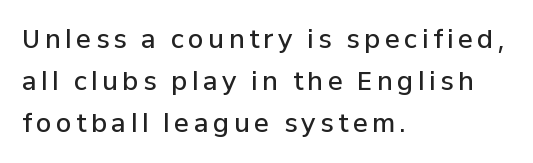
The type sits square on the baseline with zero lean. Compared with typical paragraphs, the rows here are spaced about the same. The words here are not underlined. Leftover space on each line is placed entirely after the last word. Weight: semibold (demi).
